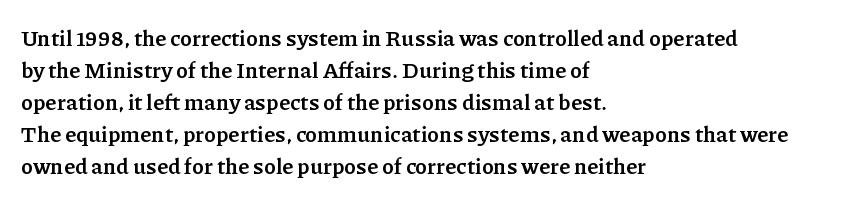
Q: Is the text bold? A: Yes.
Q: Is the text italic (slanted)? A: No, it is upright.
Q: Is the text underlined? A: No.
Q: How is the paragraph aligned? A: Left-aligned.
Q: Is the spacing between letters normal or unusually wide? A: Normal.
Q: Is the spacing between lines tight, normal or loose? A: Normal.
